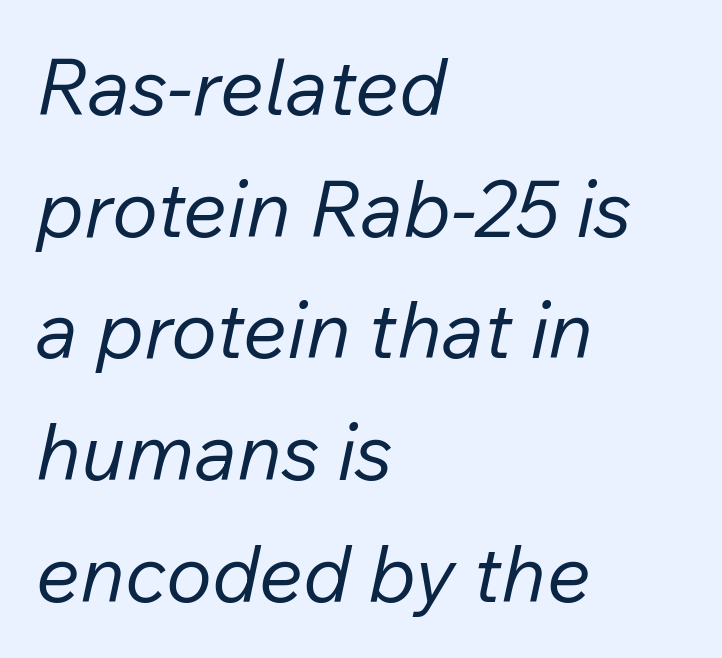
Q: Is the text bold? A: No.
Q: Is the text italic (slanted)? A: Yes, it leans right by about 12 degrees.
Q: Is the text underlined? A: No.
Q: How is the paragraph aligned? A: Left-aligned.
Q: Is the spacing between letters normal or unusually wide? A: Normal.
Q: Is the spacing between lines tight, normal or loose? A: Normal.
Q: Width (condensed, normal, or wide)? A: Normal.
Q: Stroke contrast? A: Low.
Q: x-height? A: Medium.
Q: Monospaced? A: No.
